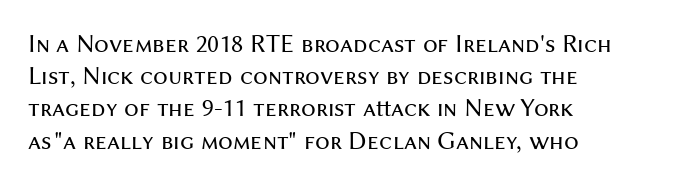
{"italic": "no", "bold": "no", "underline": "no", "align": "left", "line_spacing_ratio": 1.24, "letter_spacing": "normal", "letter_spacing_em": 0.0, "glyph_px": 26}
